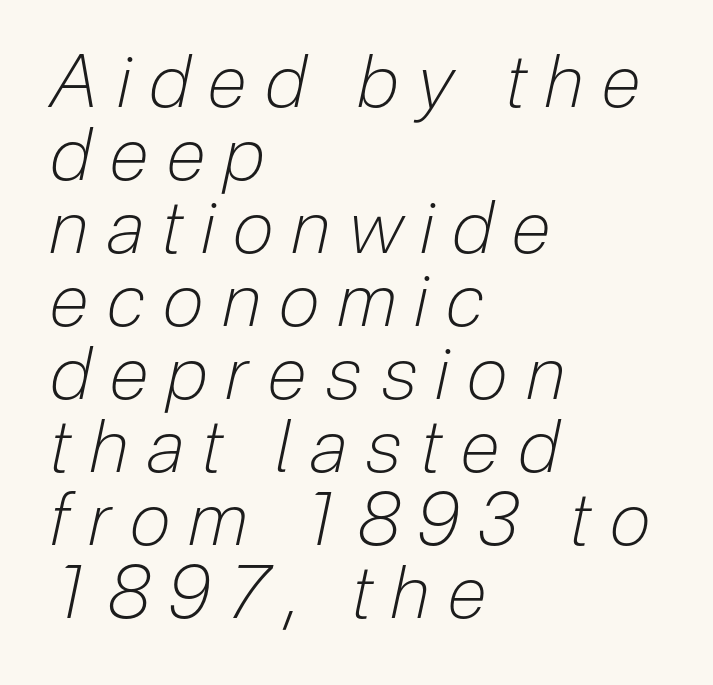
The letters advance in unequal steps, a hallmark of proportional type. In terms of leading, this rendering errs on the cramped side. Words appear elongated and porous because spacing is wide. Each row of text sits above clean, open space. The lettering tilts uniformly, giving the passage an italic look. The strokes are not fattened; the text isn't bold.
